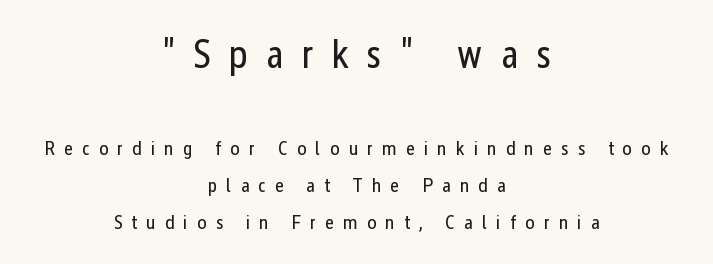
Q: Is the text bold? A: No.
Q: Is the text italic (slanted)? A: No, it is upright.
Q: Is the typeface a serif or a sans-serif typeface? A: Sans-serif.
Q: Is the text underlined? A: No.
Q: How is the paragraph aligned? A: Centered.
Q: Is the spacing between letters normal or unusually wide? A: Unusually wide.
Q: Which block of text is set in a larger size, the first (top) or the second (bottom)? A: The first (top) one.
Q: Width (condensed, normal, or wide)? A: Condensed.
Q: Stroke contrast? A: Low.
Q: x-height? A: Medium.
Q: Monospaced? A: No.
